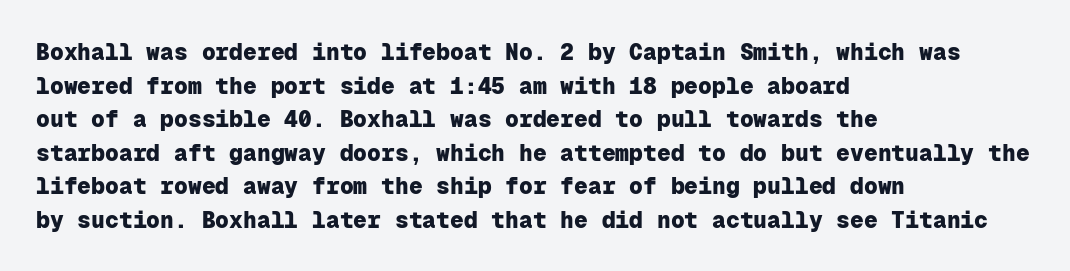
Q: Is the text bold? A: Yes.
Q: Is the text italic (slanted)? A: No, it is upright.
Q: Is the text underlined? A: No.
Q: How is the paragraph aligned? A: Left-aligned.
Q: Is the spacing between letters normal or unusually wide? A: Normal.
Q: Is the spacing between lines tight, normal or loose? A: Normal.
